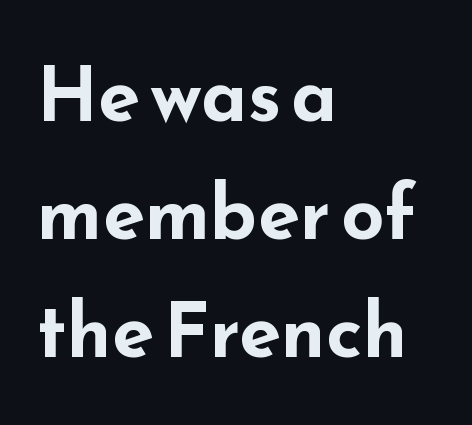
Q: Is the text bold? A: Yes.
Q: Is the text italic (slanted)? A: No, it is upright.
Q: Is the typeface a serif or a sans-serif typeface? A: Sans-serif.
Q: Is the text underlined? A: No.
Q: How is the paragraph aligned? A: Left-aligned.
Q: Is the spacing between letters normal or unusually wide? A: Normal.
Q: Is the spacing between lines tight, normal or loose? A: Normal.
Q: Width (condensed, normal, or wide)? A: Wide.
Q: Stroke contrast? A: Low.
Q: x-height? A: Small.
Q: Monospaced? A: No.
